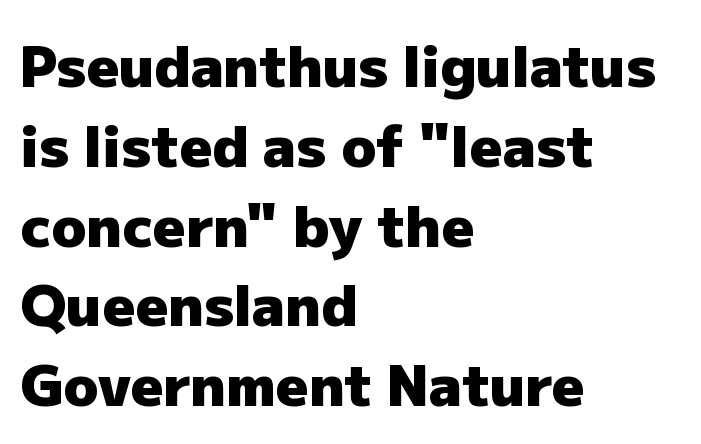
Q: Is the text bold? A: Yes.
Q: Is the text italic (slanted)? A: No, it is upright.
Q: Is the typeface a serif or a sans-serif typeface? A: Sans-serif.
Q: Is the text underlined? A: No.
Q: How is the paragraph aligned? A: Left-aligned.
Q: Is the spacing between letters normal or unusually wide? A: Normal.
Q: Is the spacing between lines tight, normal or loose? A: Normal.
Q: Width (condensed, normal, or wide)? A: Normal.
Q: Stroke contrast? A: Low.
Q: x-height? A: Medium.
Q: Monospaced? A: No.
